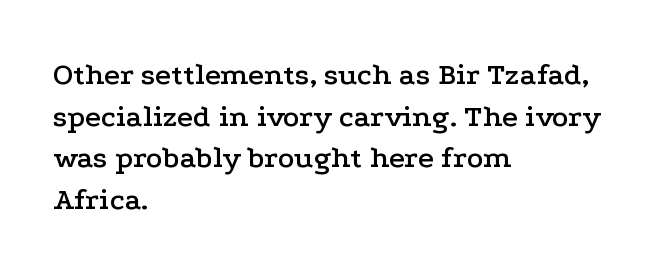
Q: Is the text italic (slanted)? A: No, it is upright.
Q: Is the typeface a serif or a sans-serif typeface? A: Serif.
Q: Is the text underlined? A: No.
Q: How is the paragraph aligned? A: Left-aligned.
Q: Is the spacing between letters normal or unusually wide? A: Normal.
Q: Is the spacing between lines tight, normal or loose? A: Normal.
Q: Width (condensed, normal, or wide)? A: Wide.
Q: Stroke contrast? A: Low.
Q: x-height? A: Medium.
Q: Monospaced? A: No.
